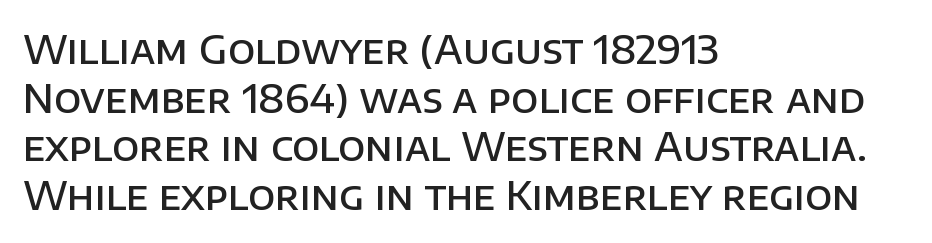
The image shows 39 px semibold sans-serif type, upright; set left-aligned, normal line spacing (1.25x), normal letter spacing, not underlined; low stroke contrast and a large x-height.
